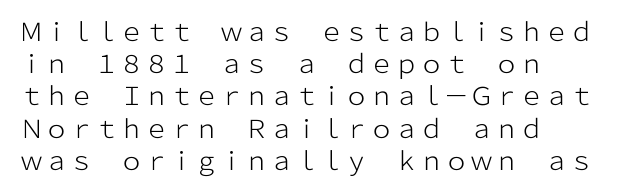
These lines keep a tight, regular rhythm from letter to letter. This sample is left-justified, so line endings fall wherever the words run out. The space between consecutive lines is moderate. Do the letters lean? They stand straight. The passage shown is not underscored anywhere. Stems and bowls with no extra thickness — not bold.
